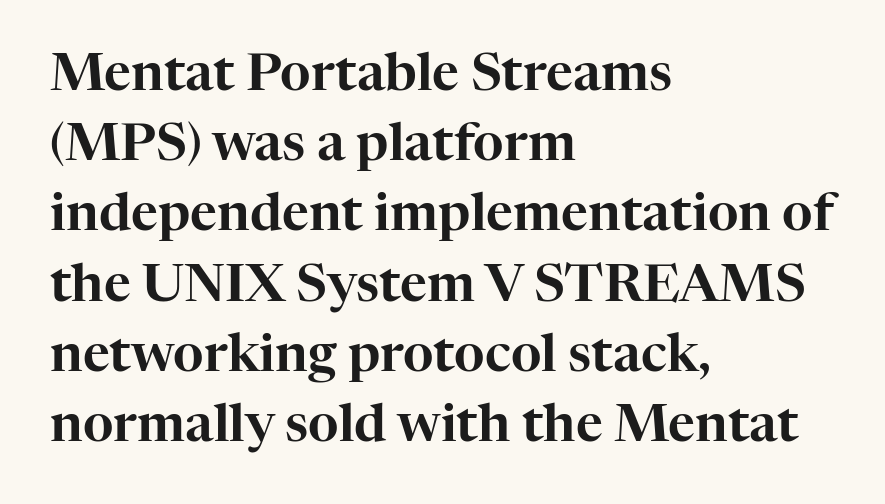
Nobody drew a line under any word here. The rag falls on the right side of this text block. It's the straight-up-and-down kind of type. Classification — serif.
